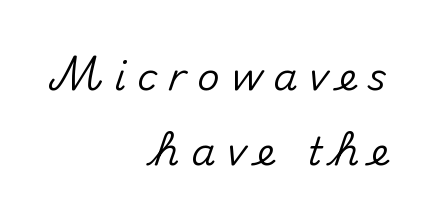
{"serif": "no", "width": "normal", "stroke_contrast": "medium", "x_height": "small", "monospaced": "no", "underline": "no", "align": "right", "line_spacing": "loose", "line_spacing_ratio": 1.93, "letter_spacing": "wide", "letter_spacing_em": 0.28, "glyph_px": 39}
